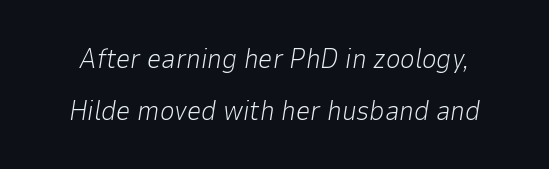
The image shows 28 px light type, italic (leaning right); set line spacing 1.84x, normal letter spacing, not underlined; low stroke contrast and a medium x-height.
